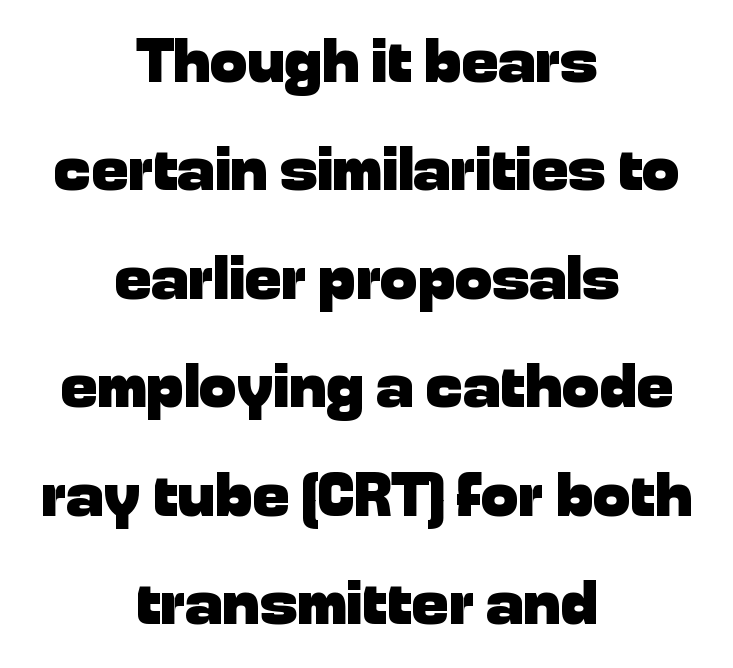
Quick note: not italic, upright. This sample uses a sans-serif face. Plenty of ink on the page — the face is bold. Letter spacing: default. The specimen omits any rule beneath the text block's lines.
